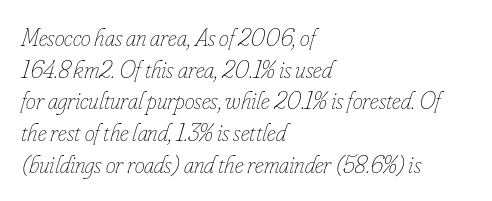
{"italic": "yes", "lean": "right", "slant_degrees": 16, "bold": "no", "underline": "no", "align": "left", "line_spacing": "normal", "line_spacing_ratio": 1.27, "letter_spacing": "normal", "letter_spacing_em": 0.0, "glyph_px": 25}
